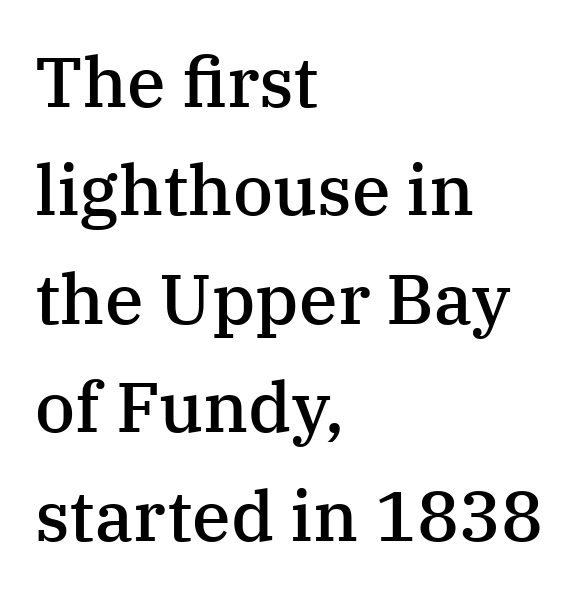
Q: Is the text bold? A: Semi-bold.
Q: Is the text italic (slanted)? A: No, it is upright.
Q: Is the typeface a serif or a sans-serif typeface? A: Serif.
Q: Is the text underlined? A: No.
Q: How is the paragraph aligned? A: Left-aligned.
Q: Is the spacing between letters normal or unusually wide? A: Normal.
Q: Is the spacing between lines tight, normal or loose? A: Normal.
Q: Width (condensed, normal, or wide)? A: Normal.
Q: Stroke contrast? A: Medium.
Q: x-height? A: Medium.
Q: Monospaced? A: No.
